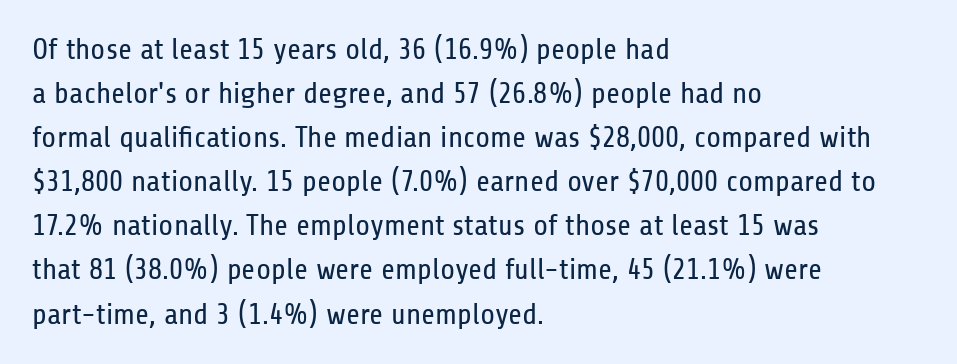
Notice how descenders clear the ascenders below comfortably — that's standard leading. Bare-footed words on every line. Posture: straight, roman, zero tilt. Every row of glyphs begins at an identical x-position on the left. You could not count columns in this text — the font is proportionally spaced. The letters sit at their default tracking, neither squeezed nor spread.
